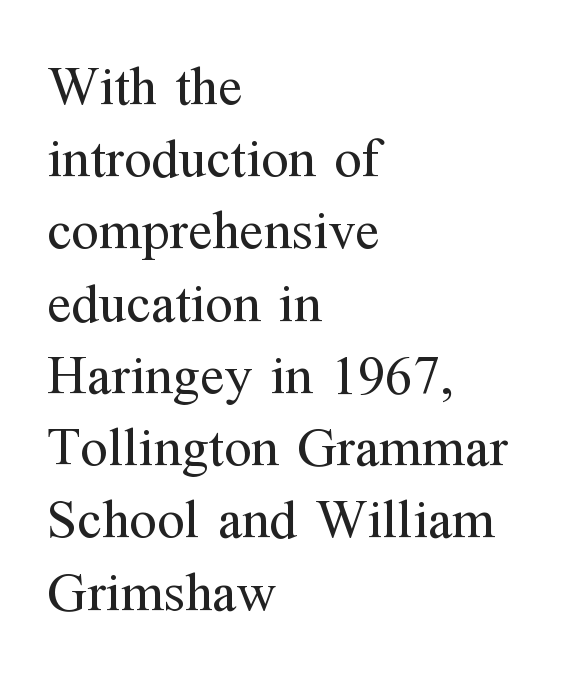
{"serif": "yes", "italic": "no", "bold": "no", "weight": "regular", "width": "normal", "stroke_contrast": "medium", "x_height": "medium", "monospaced": "no", "underline": "no", "align": "left", "line_spacing": "normal", "line_spacing_ratio": 1.29, "letter_spacing": "normal", "letter_spacing_em": 0.0, "glyph_px": 56}
